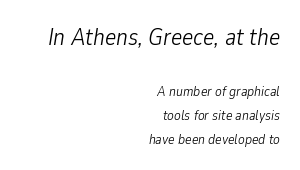
Q: Is the text bold? A: No.
Q: Is the text italic (slanted)? A: Yes, it leans right by about 9 degrees.
Q: Is the text underlined? A: No.
Q: How is the paragraph aligned? A: Right-aligned.
Q: Is the spacing between letters normal or unusually wide? A: Normal.
Q: Which block of text is set in a larger size, the first (top) or the second (bottom)? A: The first (top) one.
